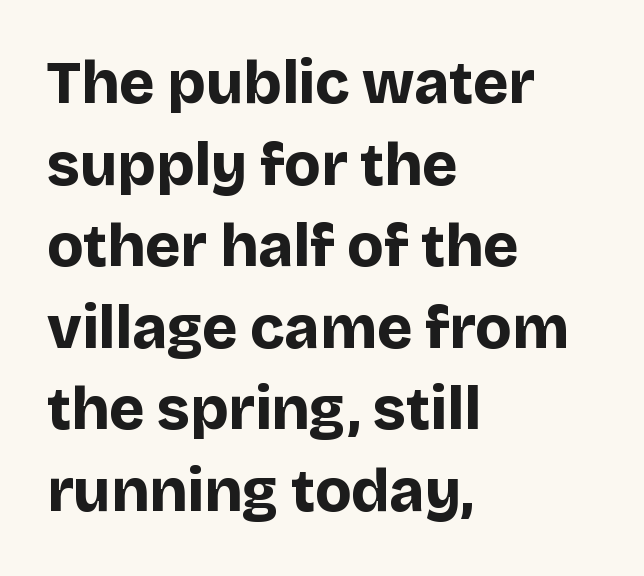
The image shows 60 px bold sans-serif type, upright; set left-aligned, normal line spacing (1.36x), normal letter spacing, not underlined; low stroke contrast and a large x-height.
